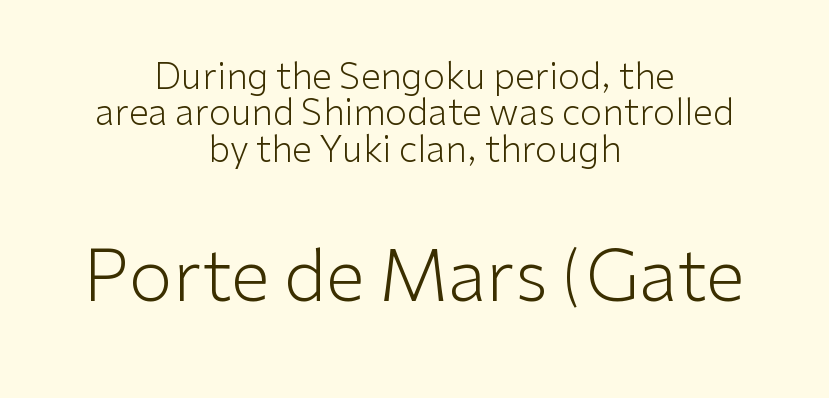
{"serif": "no", "italic": "no", "bold": "no", "weight": "light", "width": "normal", "stroke_contrast": "low", "x_height": "medium", "monospaced": "no", "underline": "no", "align": "center", "line_spacing": "tight", "line_spacing_ratio": 1.01, "letter_spacing": "normal", "letter_spacing_em": 0.0, "larger_block": "second", "size_ratio": 1.97, "glyph_px": 71}
